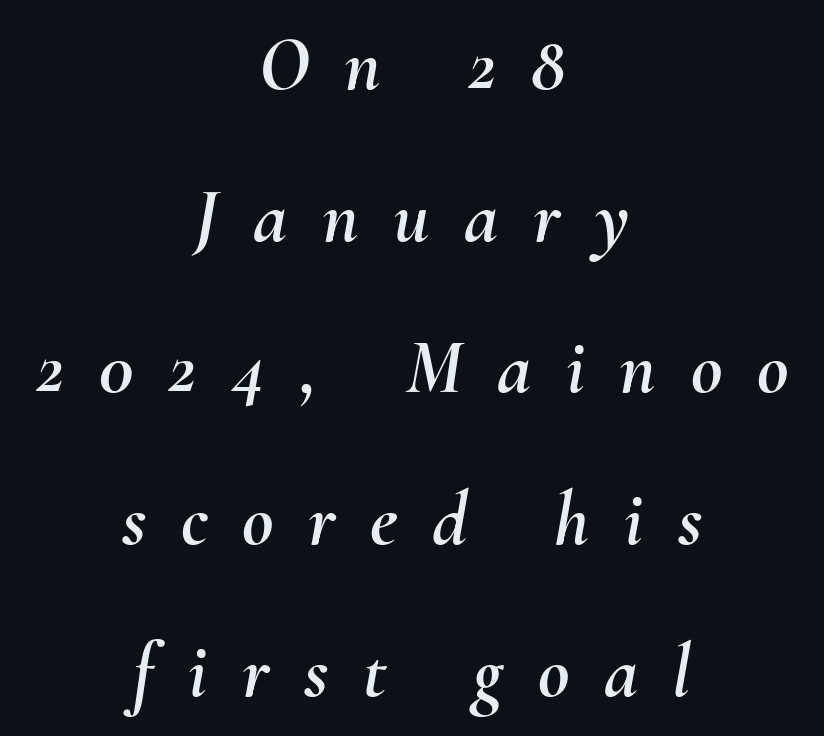
The image shows 77 px text type, italic (leaning right); set centered, loose line spacing (1.97x), unusually wide letter spacing (+0.45 em), not underlined; medium stroke contrast and a small x-height.
